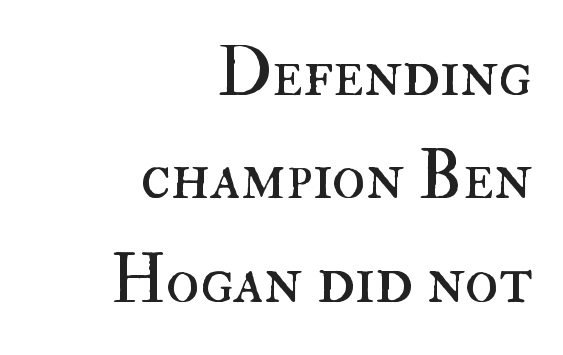
Q: Is the text bold? A: No.
Q: Is the text italic (slanted)? A: No, it is upright.
Q: Is the text underlined? A: No.
Q: How is the paragraph aligned? A: Right-aligned.
Q: Is the spacing between letters normal or unusually wide? A: Normal.
Q: Is the spacing between lines tight, normal or loose? A: Normal.
Q: Width (condensed, normal, or wide)? A: Normal.
Q: Stroke contrast? A: High.
Q: x-height? A: Small.
Q: Monospaced? A: No.
